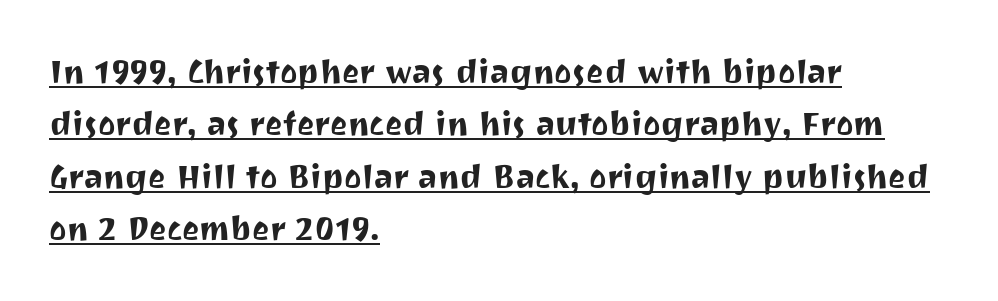
The image shows 33 px sans-serif type, upright; set left-aligned, normal line spacing (1.59x), normal letter spacing, underlined; medium stroke contrast and a medium x-height.
